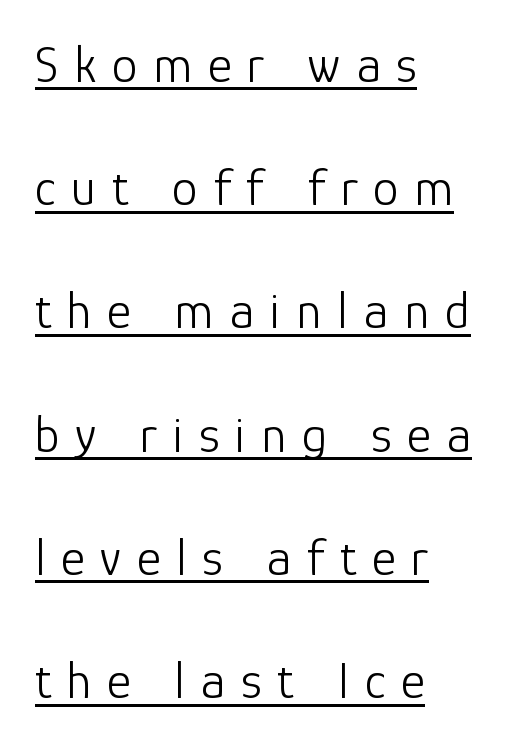
The image shows 52 px light sans-serif type, upright; set left-aligned, loose line spacing (2.37x), unusually wide letter spacing (+0.3 em), underlined; low stroke contrast and a medium x-height.
